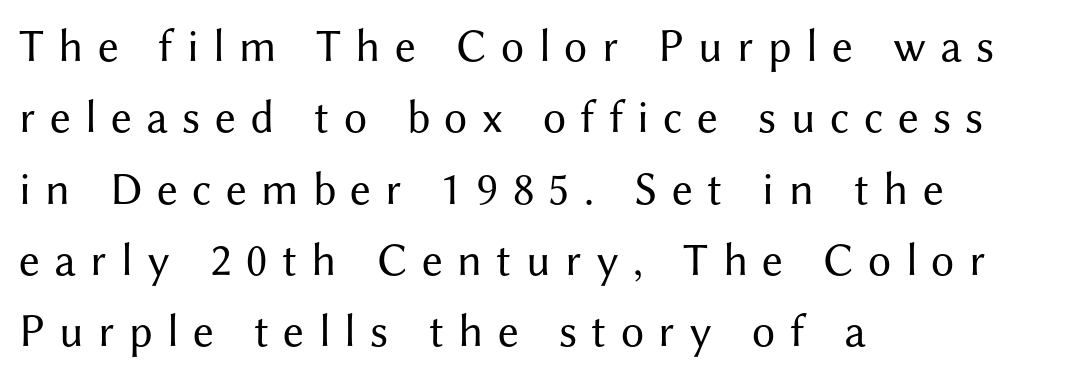
The image shows 46 px regular-weight sans-serif type, upright; set left-aligned, normal line spacing (1.55x), unusually wide letter spacing (+0.31 em), not underlined; medium stroke contrast and a medium x-height.
